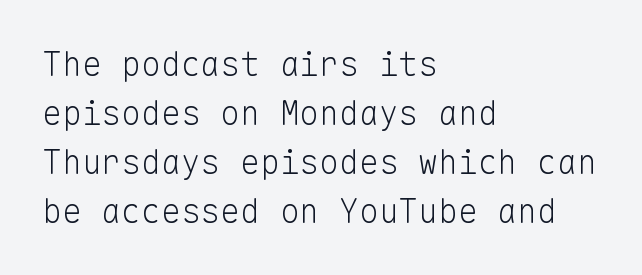
The image shows 33 px light sans-serif type, upright, monospaced; set left-aligned, normal line spacing (1.48x), normal letter spacing, not underlined; low stroke contrast and a medium x-height.
